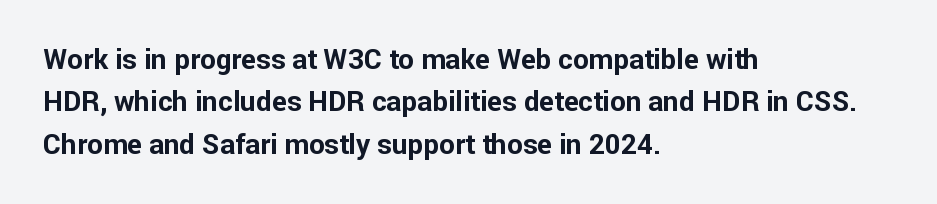
The image shows 28 px bold sans-serif type, upright; set left-aligned, normal line spacing (1.51x), normal letter spacing, not underlined; low stroke contrast and a medium x-height.
